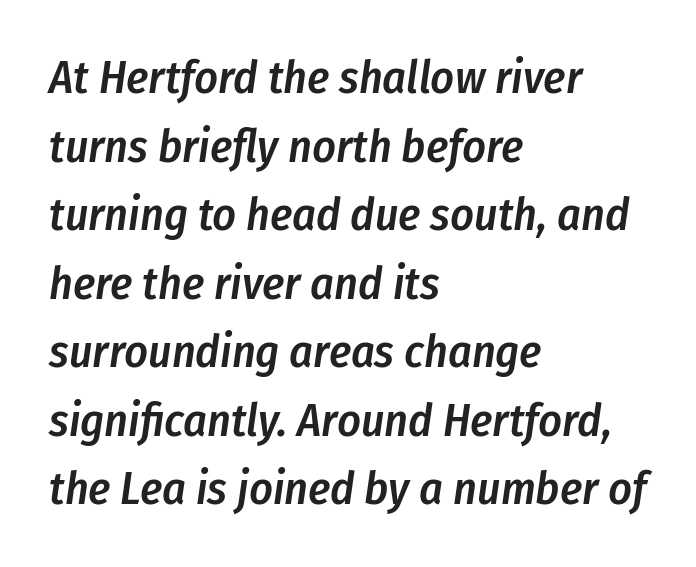
Q: Is the text bold? A: Semi-bold.
Q: Is the text italic (slanted)? A: Yes, it leans right by about 8 degrees.
Q: Is the text underlined? A: No.
Q: How is the paragraph aligned? A: Left-aligned.
Q: Is the spacing between letters normal or unusually wide? A: Normal.
Q: Is the spacing between lines tight, normal or loose? A: Normal.
Q: Width (condensed, normal, or wide)? A: Condensed.
Q: Stroke contrast? A: Low.
Q: x-height? A: Medium.
Q: Monospaced? A: No.
